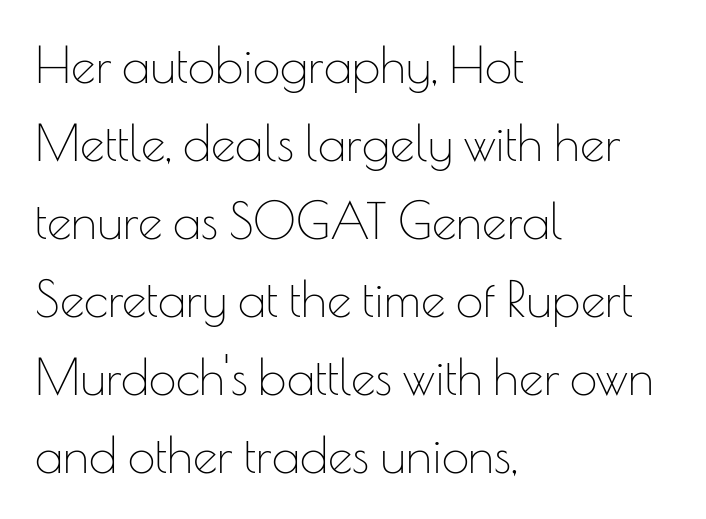
This rendering features lettering with no underline. Alignment: flush left. The gaps between neighbouring characters are ordinary and unremarkable. These lines are rendered in a variable-pitch font. Characters remain perfectly vertical along every line. Summary of vertical rhythm: regular, with standard interline spacing.
